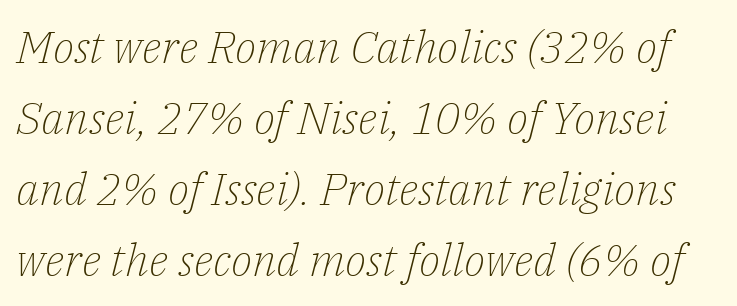
Q: Is the text bold? A: No.
Q: Is the text italic (slanted)? A: Yes, it leans right by about 14 degrees.
Q: Is the typeface a serif or a sans-serif typeface? A: Serif.
Q: Is the text underlined? A: No.
Q: Is the spacing between letters normal or unusually wide? A: Normal.
Q: Is the spacing between lines tight, normal or loose? A: Normal.
Q: Width (condensed, normal, or wide)? A: Normal.
Q: Stroke contrast? A: Low.
Q: x-height? A: Medium.
Q: Monospaced? A: No.
